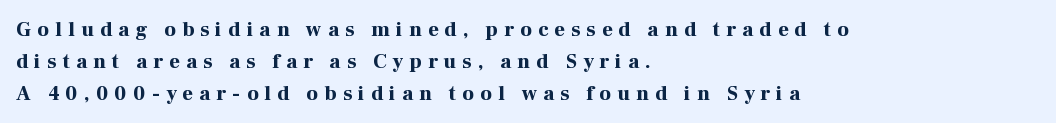
The image shows 20 px bold type, upright; set left-aligned, normal line spacing (1.59x), unusually wide letter spacing (+0.32 em), not underlined.
